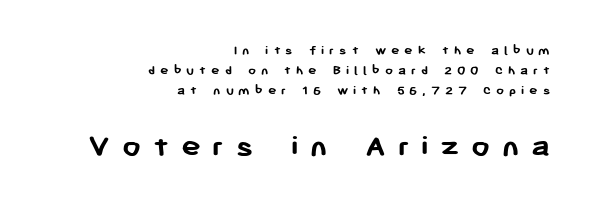
Here the glyphs are tracked loosely, breaking word shapes into spaced letters. The more generous point size was reserved for the lower chunk. Upright lettering throughout. What kind of face is this? One without serifs — a sans.
